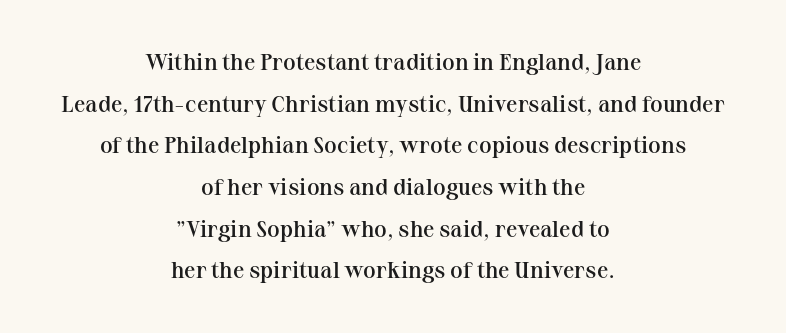
{"italic": "no", "bold": "semi", "underline": "no", "align": "center", "line_spacing_ratio": 1.81, "letter_spacing": "normal", "letter_spacing_em": 0.0, "glyph_px": 23}
